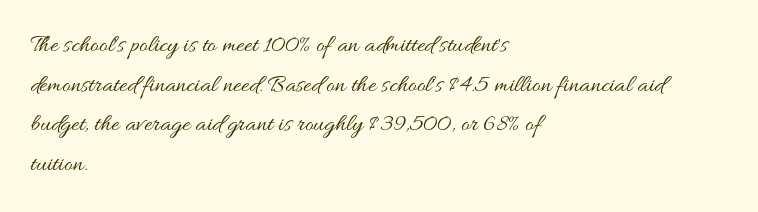
Which margin do the lines hug? The left one — the right edge is uneven. Interline gaps are of average width in this sample. Descender tails drop into unmarked territory.
